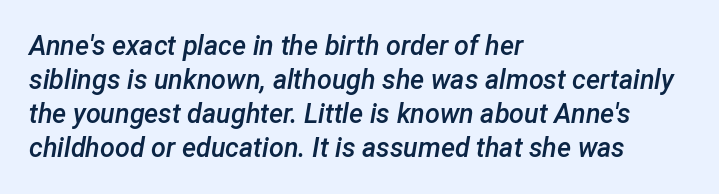
The image shows 27 px text type, italic (leaning right); set left-aligned, normal line spacing (1.26x), normal letter spacing, not underlined.
